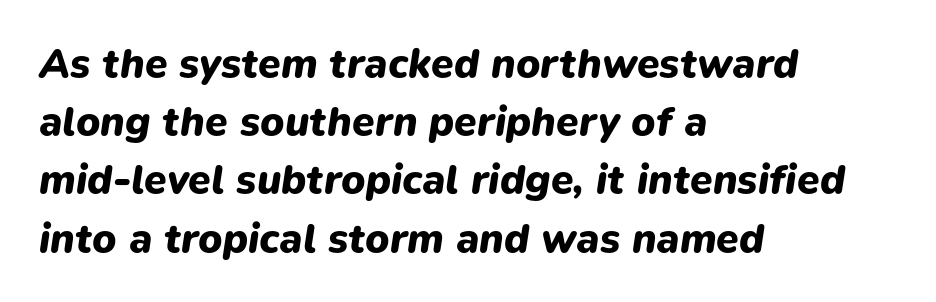
Q: Is the text bold? A: Yes.
Q: Is the text italic (slanted)? A: Yes, it leans right by about 9 degrees.
Q: Is the text underlined? A: No.
Q: How is the paragraph aligned? A: Left-aligned.
Q: Is the spacing between letters normal or unusually wide? A: Normal.
Q: Is the spacing between lines tight, normal or loose? A: Normal.
Q: Width (condensed, normal, or wide)? A: Normal.
Q: Stroke contrast? A: Low.
Q: x-height? A: Medium.
Q: Monospaced? A: No.
